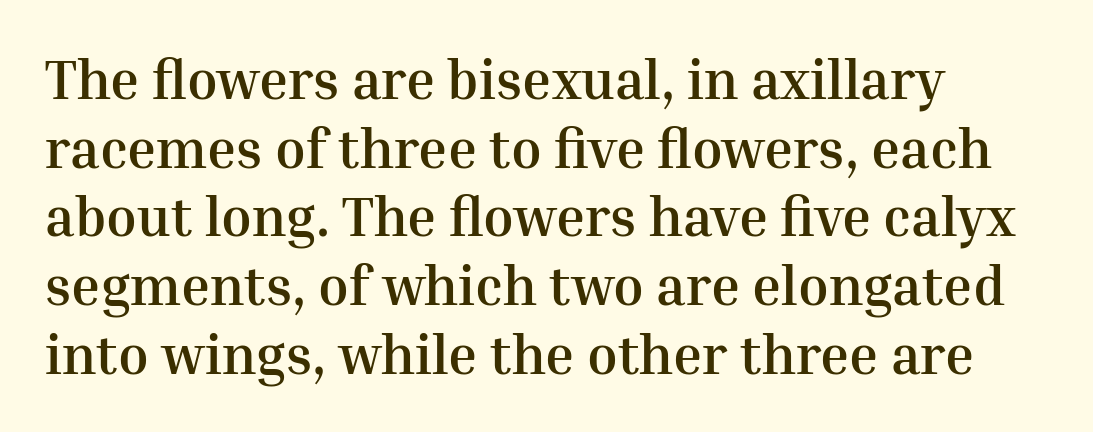
The image shows 55 px semibold serif type, upright; set left-aligned, normal line spacing (1.25x), normal letter spacing, not underlined; medium stroke contrast and a medium x-height.
